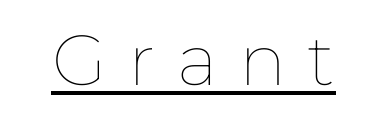
Characters remain perfectly vertical along every line. The rendering uses natural spacing where letterforms have individual widths. The typeface has the unassuming heft of standard copy or less. The tracking reads as deliberately expanded to a designer's eye.
